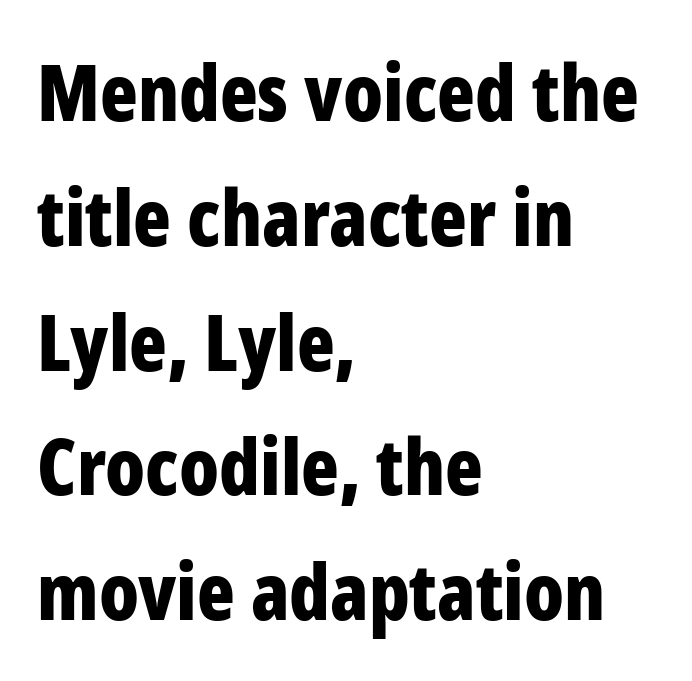
The image shows 78 px bold, condensed sans-serif type, upright; set left-aligned, normal line spacing (1.6x), normal letter spacing, not underlined; low stroke contrast and a medium x-height.
